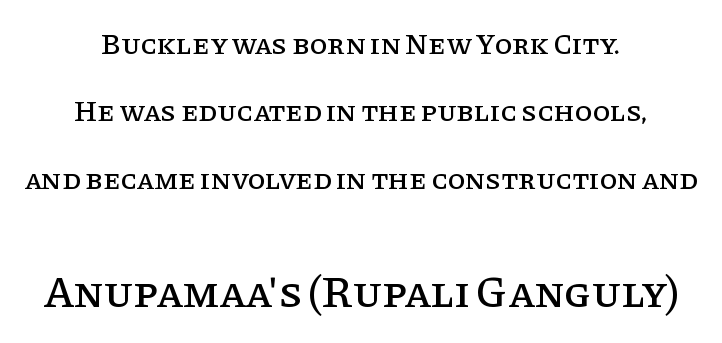
The image shows 44 px serif type, upright; set centered, loose line spacing (2.32x), normal letter spacing, not underlined; the second (bottom) block is 1.52x larger; low stroke contrast and a large x-height.
